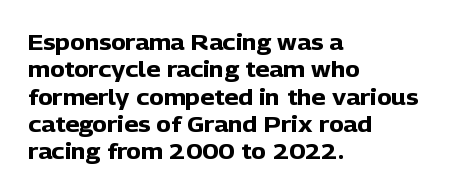
Chunky letters — that's bold for sure. Caption: standard tracking, unaltered. Descenders are the only things crossing below the line. Typeset ragged right — the left edge is the straight one. The letters stand upright; this is a roman face.
